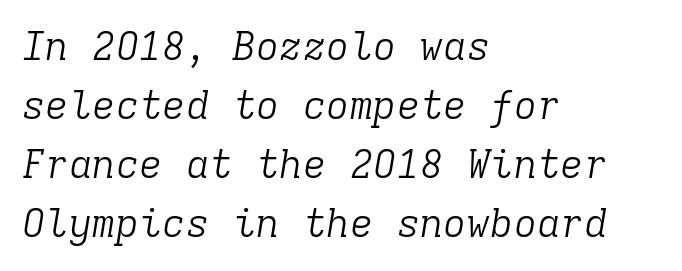
Q: Is the text bold? A: No.
Q: Is the text italic (slanted)? A: Yes, it leans right by about 9 degrees.
Q: Is the typeface a serif or a sans-serif typeface? A: Serif.
Q: Is the text underlined? A: No.
Q: How is the paragraph aligned? A: Left-aligned.
Q: Is the spacing between letters normal or unusually wide? A: Normal.
Q: Is the spacing between lines tight, normal or loose? A: Normal.
Q: Width (condensed, normal, or wide)? A: Normal.
Q: Stroke contrast? A: Low.
Q: x-height? A: Medium.
Q: Monospaced? A: Yes.
